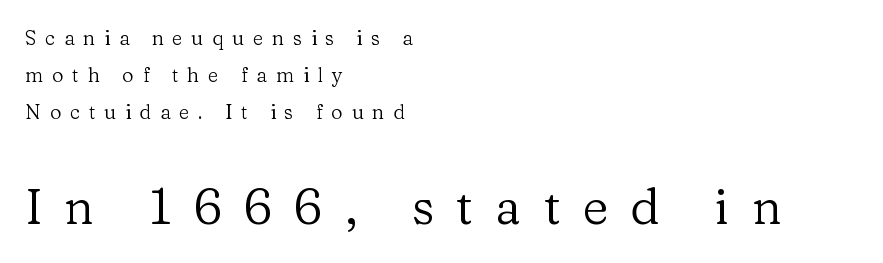
The image shows 50 px regular-weight serif type, upright; set left-aligned, line spacing 1.84x, unusually wide letter spacing (+0.44 em), not underlined; the second (bottom) block is 2.5x larger; low stroke contrast and a medium x-height.
